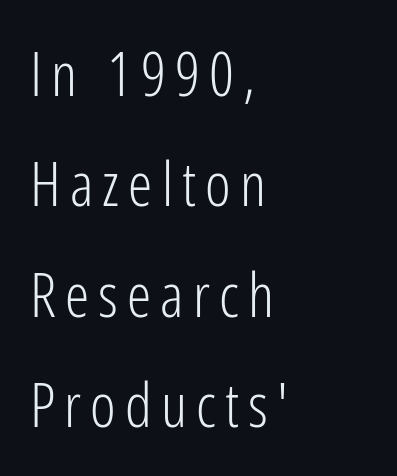
Type without underlining. Each stroke keeps to a modest, everyday thickness or less. This is sans-serif lettering, the kind often seen on screens and signage. The type sits square on the baseline with zero lean. A typesetter would call this proportional, since set widths differ per character.
